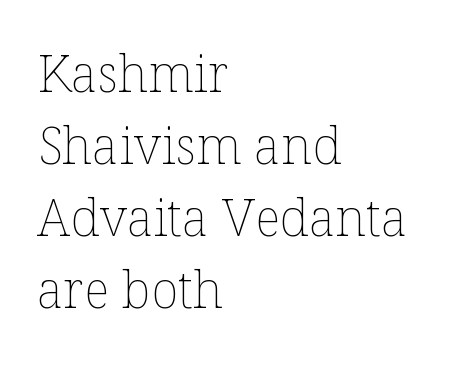
Q: Is the text bold? A: No.
Q: Is the text italic (slanted)? A: No, it is upright.
Q: Is the text underlined? A: No.
Q: How is the paragraph aligned? A: Left-aligned.
Q: Is the spacing between letters normal or unusually wide? A: Normal.
Q: Is the spacing between lines tight, normal or loose? A: Normal.
Q: Width (condensed, normal, or wide)? A: Normal.
Q: Stroke contrast? A: Low.
Q: x-height? A: Medium.
Q: Monospaced? A: No.
